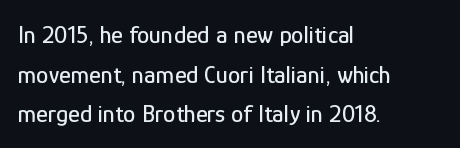
The image shows 25 px text type, upright; set left-aligned, normal line spacing (1.59x), normal letter spacing, not underlined.
